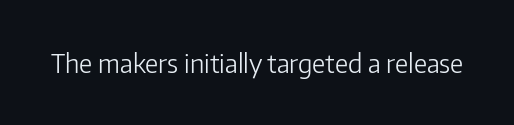
A roman cut, with each character standing at attention. Decoration check: the copy has no underline. The gaps between neighbouring characters are ordinary and unremarkable. Bold? No — there's no thickening of the strokes.
